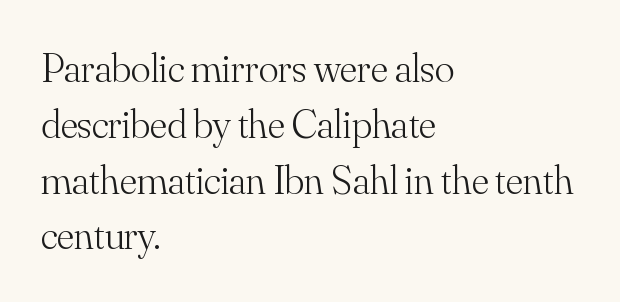
The image shows 41 px light serif type, upright; set left-aligned, normal line spacing (1.36x), normal letter spacing, not underlined; medium stroke contrast and a small x-height.
